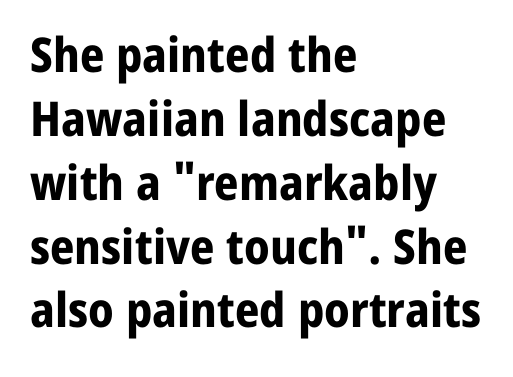
{"serif": "no", "italic": "no", "bold": "yes", "weight": "bold", "width": "normal", "stroke_contrast": "low", "x_height": "medium", "monospaced": "no", "underline": "no", "align": "left", "line_spacing": "normal", "line_spacing_ratio": 1.33, "letter_spacing": "normal", "letter_spacing_em": 0.0, "glyph_px": 48}
